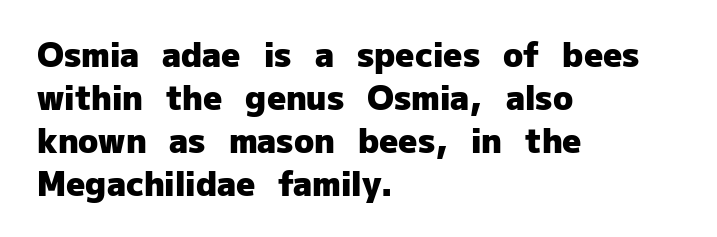
{"serif": "no", "italic": "no", "bold": "yes", "weight": "heavy", "width": "normal", "stroke_contrast": "low", "x_height": "medium", "monospaced": "no", "underline": "no", "align": "left", "line_spacing": "normal", "line_spacing_ratio": 1.3, "letter_spacing": "normal", "letter_spacing_em": 0.0, "glyph_px": 33}
